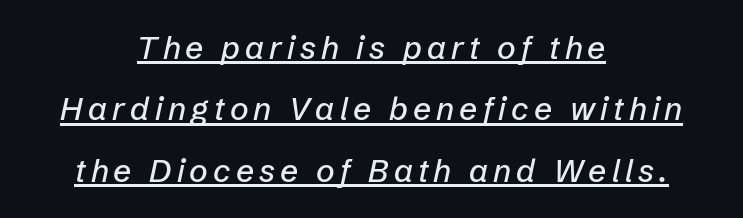
Q: Is the text italic (slanted)? A: Yes, it leans right by about 12 degrees.
Q: Is the text underlined? A: Yes.
Q: How is the paragraph aligned? A: Centered.
Q: Is the spacing between lines tight, normal or loose? A: Loose.
Q: Width (condensed, normal, or wide)? A: Normal.
Q: Stroke contrast? A: Low.
Q: x-height? A: Medium.
Q: Monospaced? A: No.
